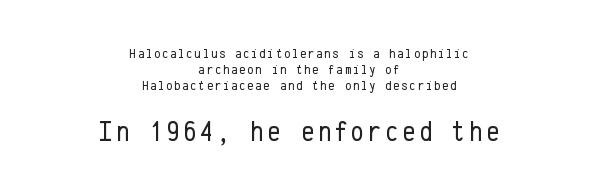
Note: smaller setting up top, larger setting below. Bare-footed words on every line. If you measured baseline to baseline, you'd find a short distance. Does the lettering tilt? It doesn't — this is upright. Heft: none added — not bold. Each line is balanced around a shared central axis.
